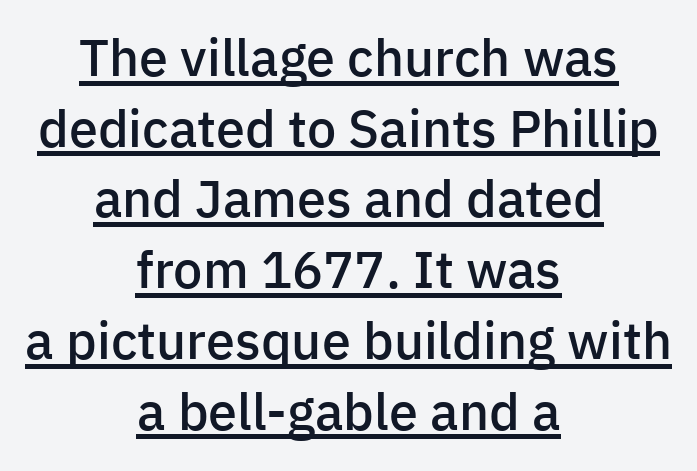
{"serif": "no", "italic": "no", "bold": "semi", "weight": "semibold", "width": "normal", "stroke_contrast": "low", "x_height": "medium", "monospaced": "no", "underline": "yes", "align": "center", "line_spacing": "normal", "line_spacing_ratio": 1.36, "letter_spacing": "normal", "letter_spacing_em": 0.0, "glyph_px": 52}
